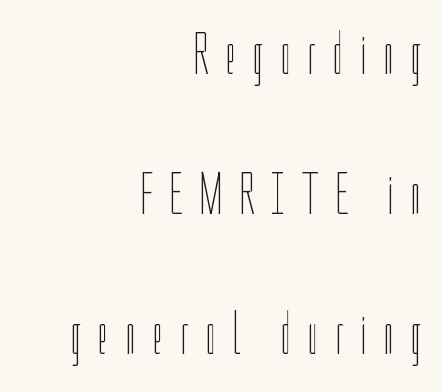
Q: Is the text bold? A: No.
Q: Is the text italic (slanted)? A: No, it is upright.
Q: Is the text underlined? A: No.
Q: How is the paragraph aligned? A: Right-aligned.
Q: Is the spacing between letters normal or unusually wide? A: Unusually wide.
Q: Is the spacing between lines tight, normal or loose? A: Loose.
Q: Width (condensed, normal, or wide)? A: Condensed.
Q: Stroke contrast? A: Low.
Q: x-height? A: Medium.
Q: Monospaced? A: No.
